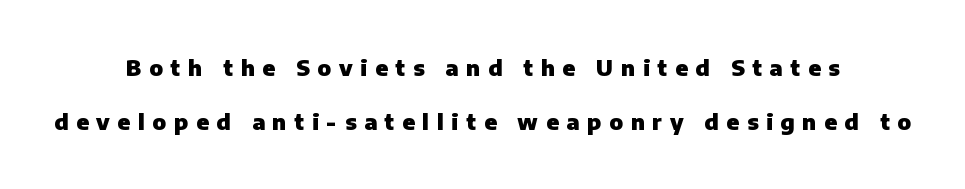
{"italic": "no", "bold": "yes", "underline": "no", "align": "center", "line_spacing": "loose", "line_spacing_ratio": 2.46, "letter_spacing": "wide", "letter_spacing_em": 0.35, "glyph_px": 22}
